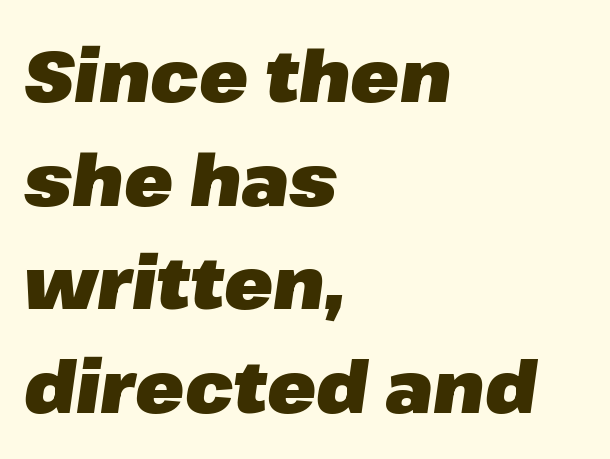
The image shows 72 px heavy type, italic (leaning right); set left-aligned, normal line spacing (1.44x), normal letter spacing, not underlined; low stroke contrast and a medium x-height.
